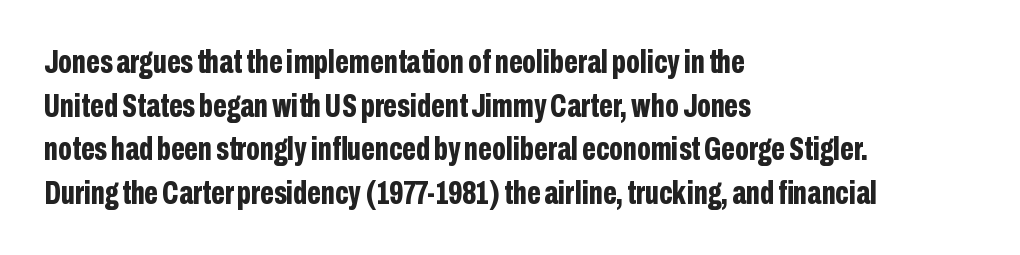
Q: Is the text bold? A: Yes.
Q: Is the text italic (slanted)? A: No, it is upright.
Q: Is the typeface a serif or a sans-serif typeface? A: Sans-serif.
Q: Is the text underlined? A: No.
Q: How is the paragraph aligned? A: Left-aligned.
Q: Is the spacing between letters normal or unusually wide? A: Normal.
Q: Is the spacing between lines tight, normal or loose? A: Normal.
Q: Width (condensed, normal, or wide)? A: Condensed.
Q: Stroke contrast? A: Low.
Q: x-height? A: Medium.
Q: Monospaced? A: No.
